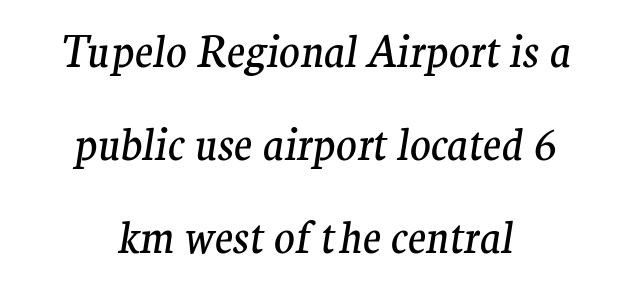
Q: Is the text bold? A: No.
Q: Is the text italic (slanted)? A: Yes, it leans right by about 9 degrees.
Q: Is the typeface a serif or a sans-serif typeface? A: Serif.
Q: Is the text underlined? A: No.
Q: How is the paragraph aligned? A: Centered.
Q: Is the spacing between letters normal or unusually wide? A: Normal.
Q: Is the spacing between lines tight, normal or loose? A: Loose.
Q: Width (condensed, normal, or wide)? A: Normal.
Q: Stroke contrast? A: Medium.
Q: x-height? A: Medium.
Q: Monospaced? A: No.
